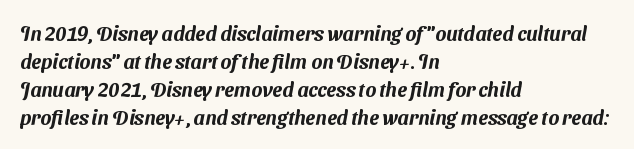
The image shows 20 px text type; set left-aligned, normal line spacing (1.4x), normal letter spacing, not underlined.
